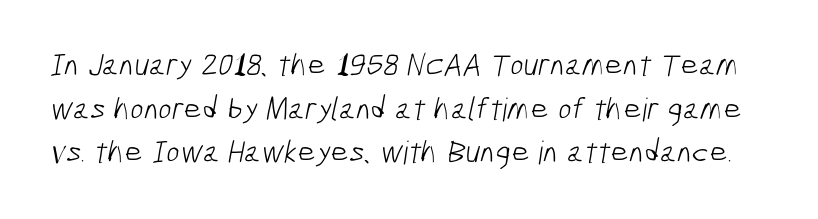
Q: Is the text bold? A: No.
Q: Is the typeface a serif or a sans-serif typeface? A: Sans-serif.
Q: Is the text underlined? A: No.
Q: Is the spacing between letters normal or unusually wide? A: Normal.
Q: Is the spacing between lines tight, normal or loose? A: Normal.
Q: Width (condensed, normal, or wide)? A: Condensed.
Q: Stroke contrast? A: Low.
Q: x-height? A: Medium.
Q: Monospaced? A: No.
